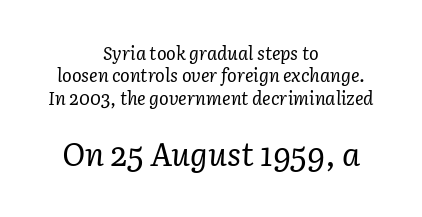
Q: Is the text bold? A: No.
Q: Is the text italic (slanted)? A: Yes, it leans right by about 3 degrees.
Q: Is the typeface a serif or a sans-serif typeface? A: Serif.
Q: Is the text underlined? A: No.
Q: How is the paragraph aligned? A: Centered.
Q: Is the spacing between letters normal or unusually wide? A: Normal.
Q: Is the spacing between lines tight, normal or loose? A: Normal.
Q: Which block of text is set in a larger size, the first (top) or the second (bottom)? A: The second (bottom) one.
Q: Width (condensed, normal, or wide)? A: Normal.
Q: Stroke contrast? A: Low.
Q: x-height? A: Medium.
Q: Monospaced? A: No.
